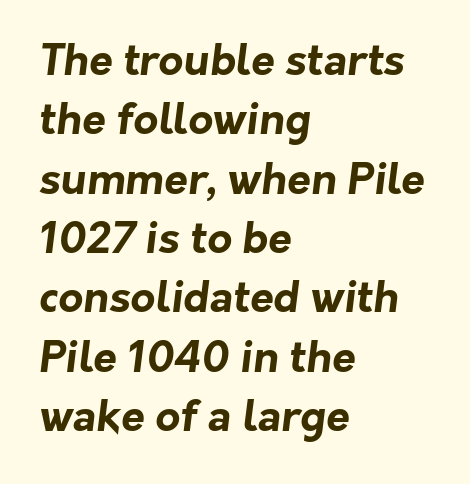
The image shows 43 px bold sans-serif type; set left-aligned, normal line spacing (1.38x), normal letter spacing, not underlined; low stroke contrast and a medium x-height.
